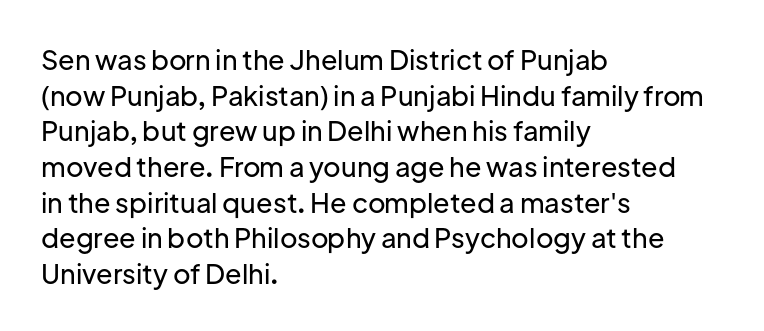
Line spacing here is normal. In terms of posture, this sample is upright. A bare baseline throughout the passage. Does the copy run flush right? No — it runs flush left. You could call the tracking neutral — neither tight nor loose.
